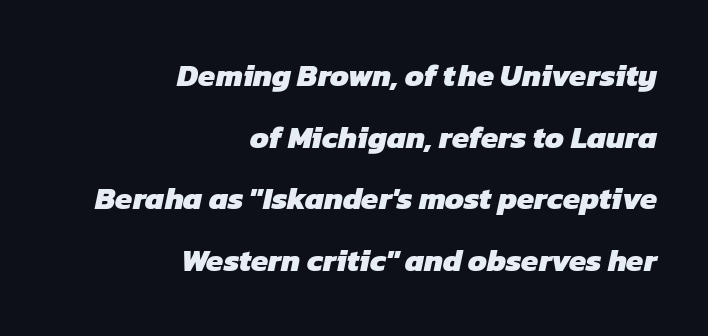
Stroke terminals: plain, sans-serif. These lines are set flush right with a ragged left edge. Underline: absent. The glyphs have the mass of a bold cut. Students, observe: this is what heavily led, spacious text looks like.
